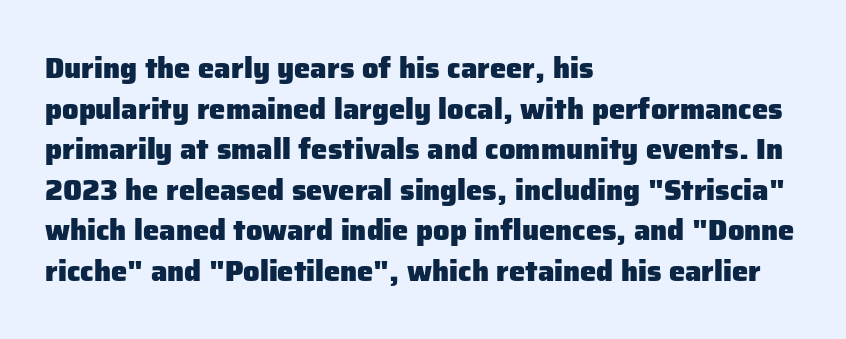
{"serif": "no", "italic": "no", "bold": "yes", "weight": "heavy", "width": "normal", "stroke_contrast": "low", "x_height": "medium", "monospaced": "no", "underline": "no", "align": "left", "line_spacing": "normal", "line_spacing_ratio": 1.4, "letter_spacing": "normal", "letter_spacing_em": 0.0, "glyph_px": 29}
